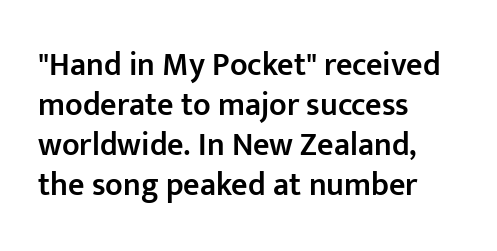
{"serif": "no", "italic": "no", "bold": "semi", "weight": "semibold", "width": "normal", "stroke_contrast": "low", "x_height": "medium", "monospaced": "no", "underline": "no", "align": "left", "line_spacing": "normal", "line_spacing_ratio": 1.25, "letter_spacing": "normal", "letter_spacing_em": 0.0, "glyph_px": 32}
